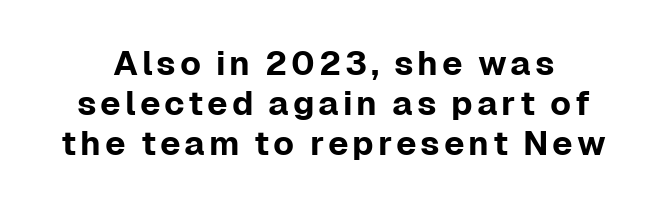
Beneath every word, the page is bare. Here the designer chose a conventional face with non-uniform glyph widths. Unlike a traditional serif, this face leaves its strokes unadorned. The axis of the letterforms is exactly vertical.
